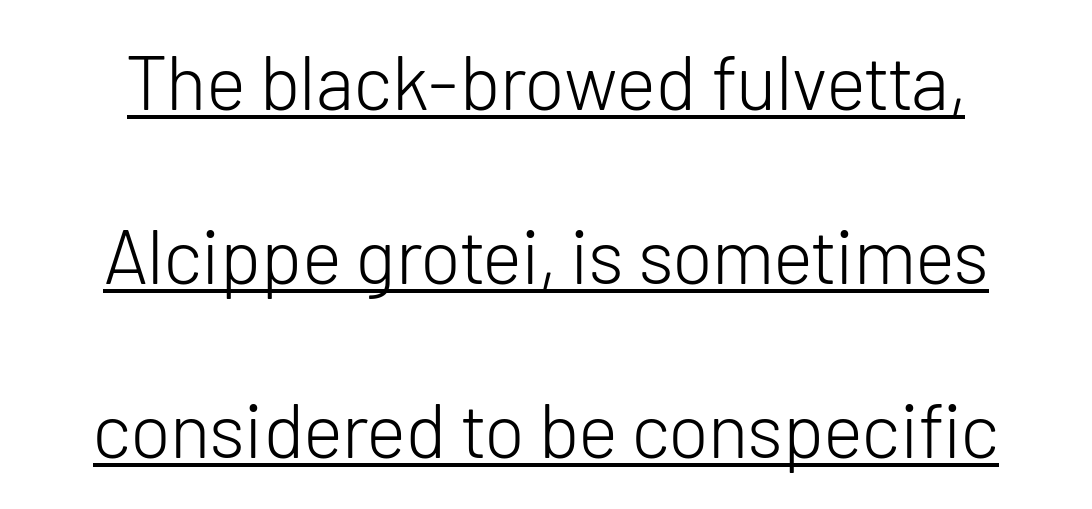
{"serif": "no", "italic": "no", "bold": "no", "weight": "light", "width": "normal", "stroke_contrast": "low", "x_height": "medium", "monospaced": "no", "underline": "yes", "line_spacing": "loose", "line_spacing_ratio": 2.29, "letter_spacing": "normal", "letter_spacing_em": 0.0, "glyph_px": 76}
